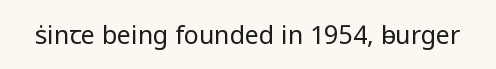
Q: Is the text bold? A: No.
Q: Is the text italic (slanted)? A: No, it is upright.
Q: Is the text underlined? A: No.
Q: Is the spacing between letters normal or unusually wide? A: Normal.
